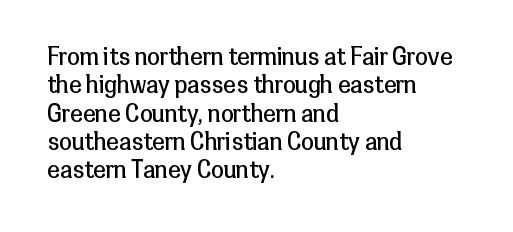
Q: Is the text bold? A: No.
Q: Is the text italic (slanted)? A: No, it is upright.
Q: Is the text underlined? A: No.
Q: How is the paragraph aligned? A: Left-aligned.
Q: Is the spacing between letters normal or unusually wide? A: Normal.
